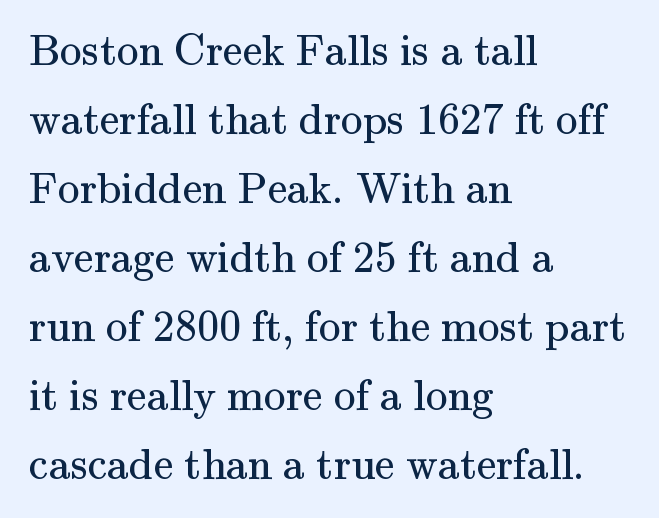
Q: Is the text bold? A: No.
Q: Is the text italic (slanted)? A: No, it is upright.
Q: Is the typeface a serif or a sans-serif typeface? A: Serif.
Q: Is the text underlined? A: No.
Q: How is the paragraph aligned? A: Left-aligned.
Q: Is the spacing between letters normal or unusually wide? A: Normal.
Q: Is the spacing between lines tight, normal or loose? A: Normal.
Q: Width (condensed, normal, or wide)? A: Normal.
Q: Stroke contrast? A: Medium.
Q: x-height? A: Small.
Q: Monospaced? A: No.
